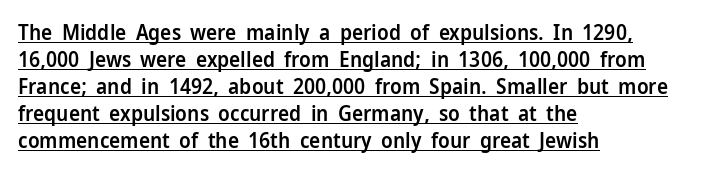
{"italic": "no", "bold": "semi", "underline": "yes", "align": "left", "line_spacing": "normal", "line_spacing_ratio": 1.28, "letter_spacing": "normal", "letter_spacing_em": 0.0, "glyph_px": 21}
